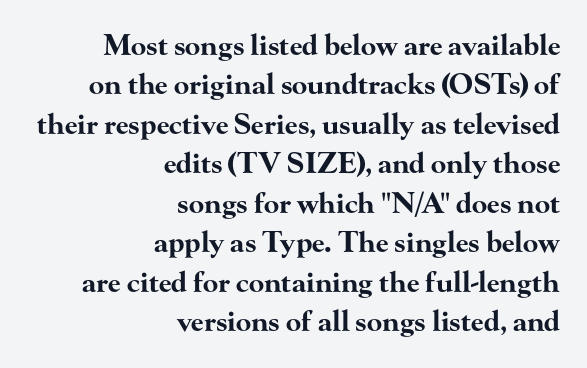
Q: Is the text bold? A: Yes.
Q: Is the text italic (slanted)? A: No, it is upright.
Q: Is the typeface a serif or a sans-serif typeface? A: Serif.
Q: Is the text underlined? A: No.
Q: How is the paragraph aligned? A: Right-aligned.
Q: Is the spacing between letters normal or unusually wide? A: Normal.
Q: Is the spacing between lines tight, normal or loose? A: Normal.
Q: Width (condensed, normal, or wide)? A: Wide.
Q: Stroke contrast? A: High.
Q: x-height? A: Small.
Q: Monospaced? A: No.
